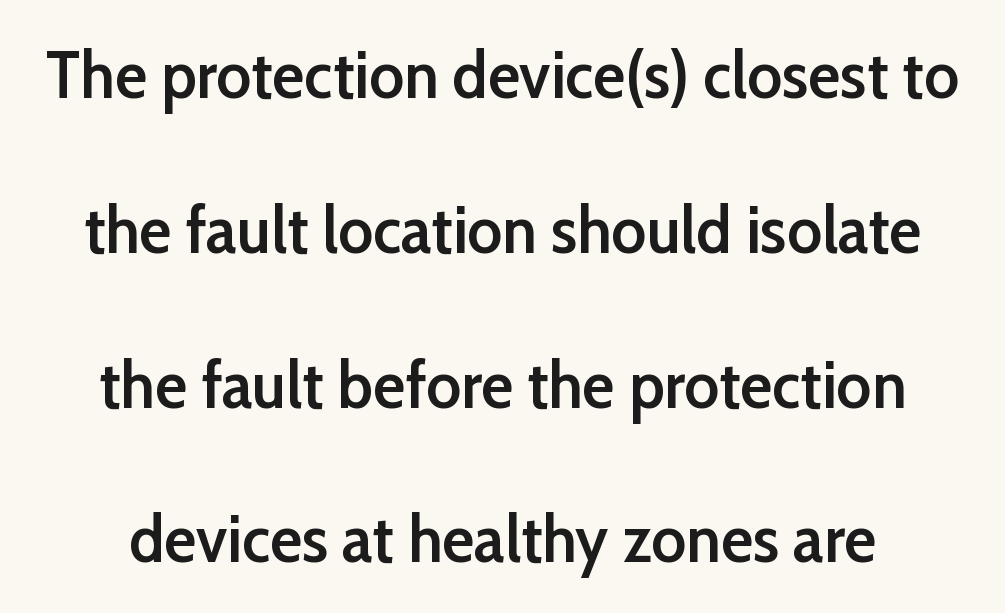
Q: Is the text bold? A: Semi-bold.
Q: Is the text italic (slanted)? A: No, it is upright.
Q: Is the typeface a serif or a sans-serif typeface? A: Sans-serif.
Q: Is the text underlined? A: No.
Q: Is the spacing between letters normal or unusually wide? A: Normal.
Q: Is the spacing between lines tight, normal or loose? A: Loose.
Q: Width (condensed, normal, or wide)? A: Normal.
Q: Stroke contrast? A: Low.
Q: x-height? A: Medium.
Q: Monospaced? A: No.
